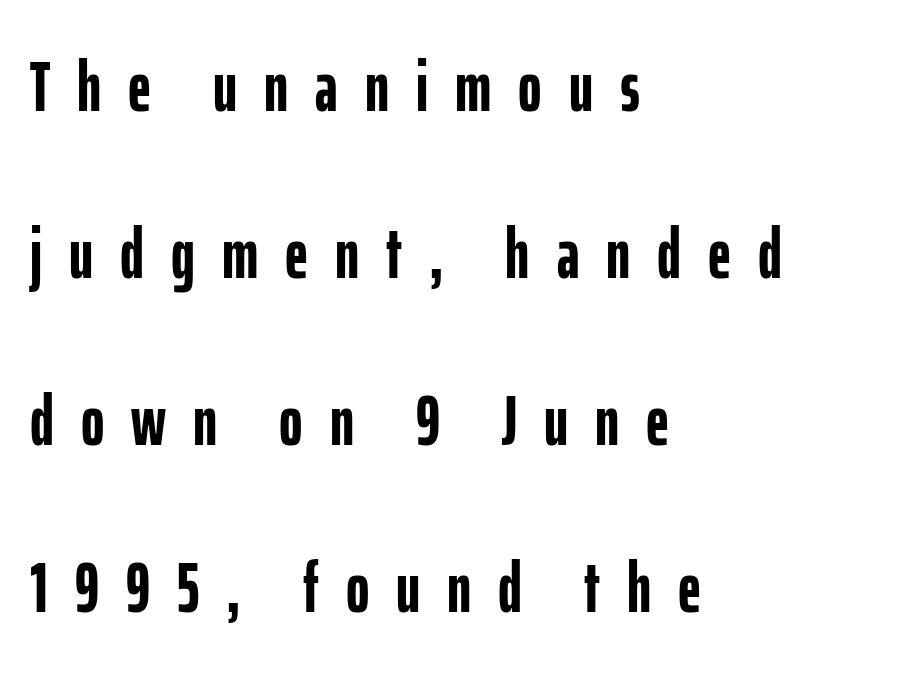
Vertical strokes here are truly vertical. The passage is arranged the way most books set body copy — flush left. The space between consecutive lines is lavish. Is this a fixed-width face? No — the glyphs have proportional, varying widths. The space directly below the letters is spotless. Serifs: no, the terminals of the letterforms are clean.
